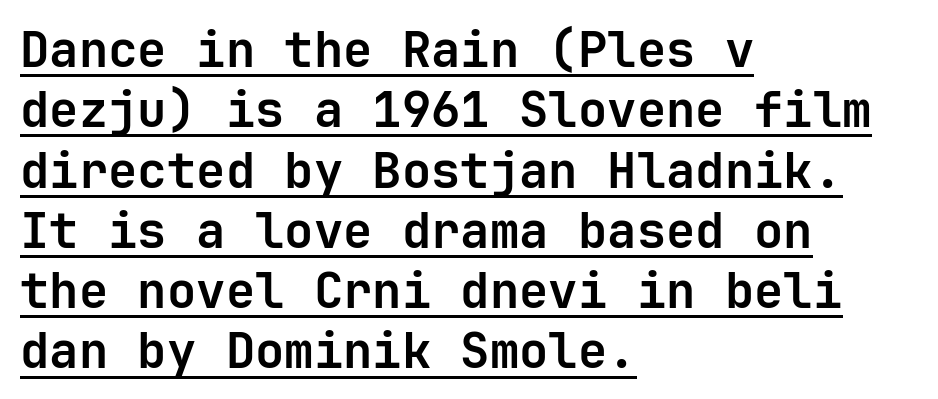
{"serif": "no", "italic": "no", "bold": "yes", "weight": "semibold", "width": "normal", "stroke_contrast": "low", "x_height": "medium", "underline": "yes", "align": "left", "line_spacing_ratio": 1.23, "letter_spacing": "normal", "letter_spacing_em": 0.0, "glyph_px": 49}
